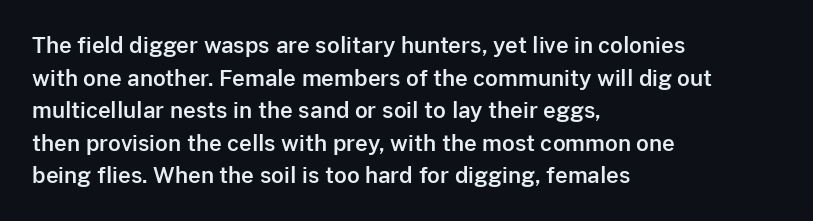
The image shows 22 px text type, upright; set left-aligned, normal line spacing (1.48x), normal letter spacing, not underlined.
